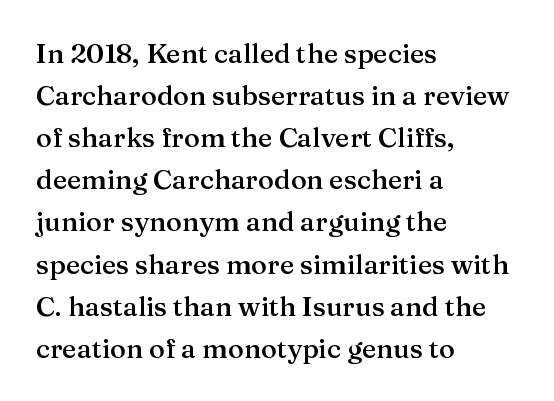
Successive baselines arrive at the customary interval. These lines stack with their left ends in a neat column. Italic? Not at all — the glyphs are vertical. The tracking reads as untouched default to a designer's eye.
